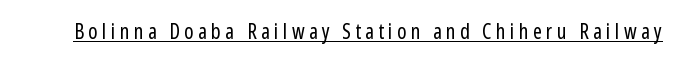
Q: Is the text bold? A: No.
Q: Is the text italic (slanted)? A: No, it is upright.
Q: Is the text underlined? A: Yes.
Q: Is the spacing between letters normal or unusually wide? A: Unusually wide.
